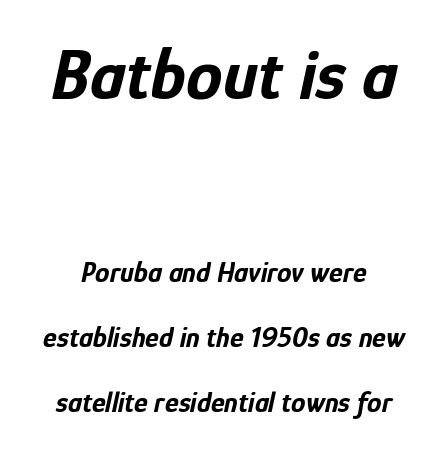
Q: Is the text bold? A: Yes.
Q: Is the text italic (slanted)? A: Yes, it leans right by about 12 degrees.
Q: Is the text underlined? A: No.
Q: Is the spacing between letters normal or unusually wide? A: Normal.
Q: Is the spacing between lines tight, normal or loose? A: Loose.
Q: Which block of text is set in a larger size, the first (top) or the second (bottom)? A: The first (top) one.
Q: Width (condensed, normal, or wide)? A: Condensed.
Q: Stroke contrast? A: Low.
Q: x-height? A: Medium.
Q: Monospaced? A: No.
